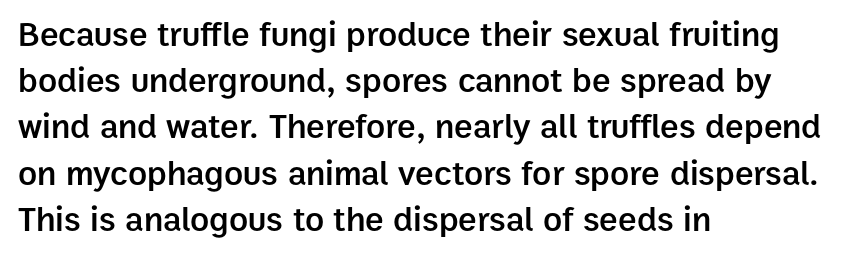
Vertical strokes here are truly vertical. Vertical spacing — default. The glyphs in this specimen are sans serif. The letterforms sit shoulder to shoulder at normal distance.
